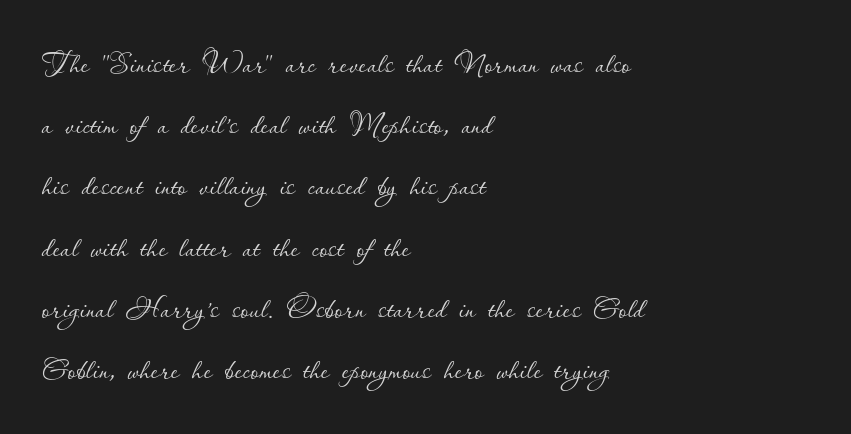
The image shows 40 px thin type; set left-aligned, normal line spacing (1.53x), normal letter spacing, not underlined; low stroke contrast and a small x-height.
